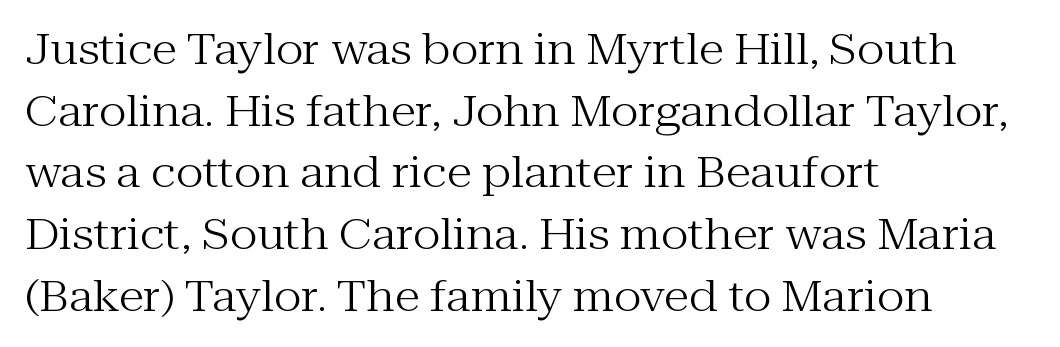
Q: Is the text bold? A: No.
Q: Is the text italic (slanted)? A: No, it is upright.
Q: Is the typeface a serif or a sans-serif typeface? A: Serif.
Q: Is the text underlined? A: No.
Q: How is the paragraph aligned? A: Left-aligned.
Q: Is the spacing between letters normal or unusually wide? A: Normal.
Q: Is the spacing between lines tight, normal or loose? A: Normal.
Q: Width (condensed, normal, or wide)? A: Normal.
Q: Stroke contrast? A: Medium.
Q: x-height? A: Medium.
Q: Monospaced? A: No.
